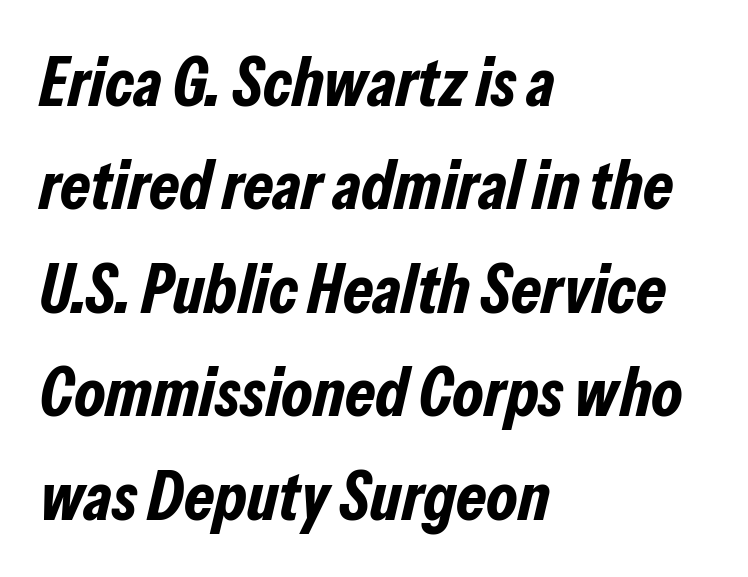
Q: Is the text bold? A: Yes.
Q: Is the text italic (slanted)? A: Yes, it leans right by about 13 degrees.
Q: Is the text underlined? A: No.
Q: How is the paragraph aligned? A: Left-aligned.
Q: Is the spacing between letters normal or unusually wide? A: Normal.
Q: Is the spacing between lines tight, normal or loose? A: Normal.
Q: Width (condensed, normal, or wide)? A: Condensed.
Q: Stroke contrast? A: Low.
Q: x-height? A: Medium.
Q: Monospaced? A: No.
